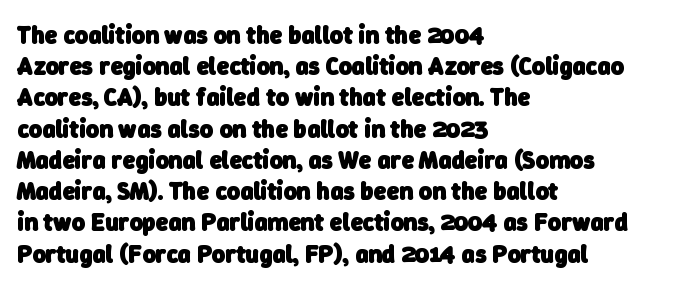
{"bold": "yes", "underline": "no", "align": "left", "line_spacing": "normal", "line_spacing_ratio": 1.25, "letter_spacing": "normal", "letter_spacing_em": 0.0, "glyph_px": 25}
